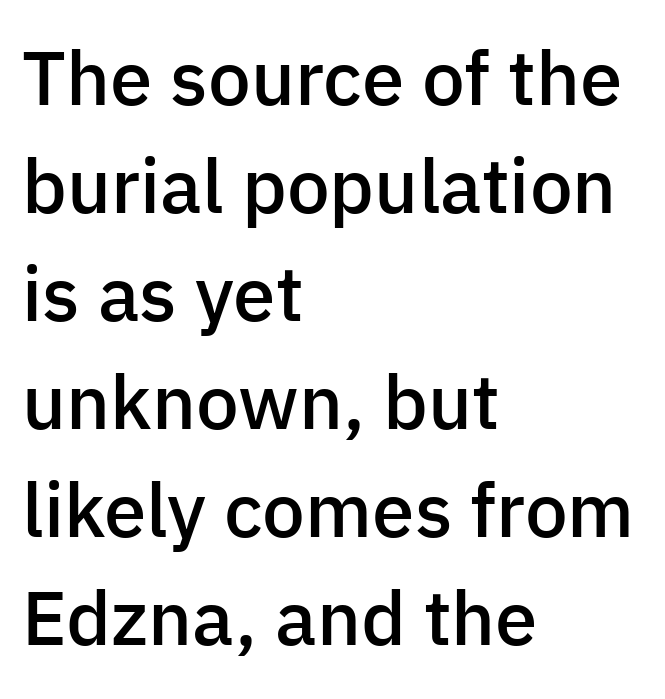
{"serif": "no", "italic": "no", "bold": "semi", "weight": "semibold", "width": "normal", "stroke_contrast": "low", "x_height": "medium", "monospaced": "no", "underline": "no", "align": "left", "line_spacing": "normal", "line_spacing_ratio": 1.42, "letter_spacing": "normal", "letter_spacing_em": 0.0, "glyph_px": 76}
